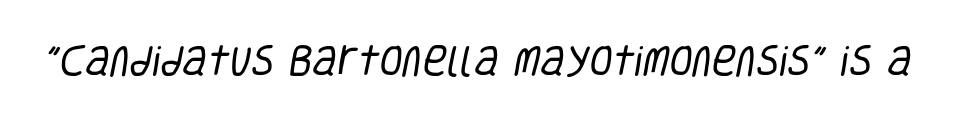
The font family rendered here belongs to the sans-serif group. Spacing verdict: proportional, widths tailored to each character. Underlining? Definitely not there. The strokes are not fattened; the text isn't bold.
